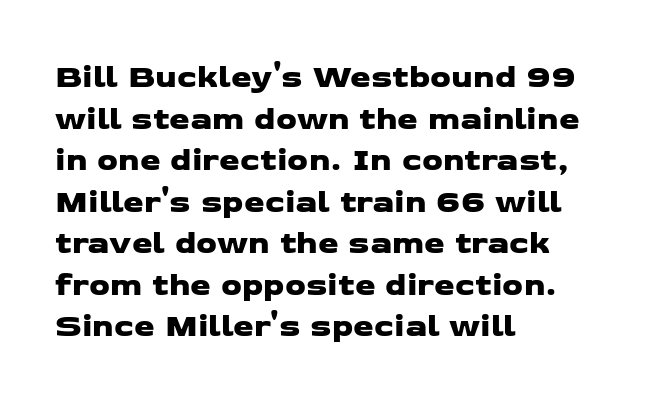
The image shows 33 px wide sans-serif type; set left-aligned, normal line spacing (1.26x), normal letter spacing, not underlined; low stroke contrast and a medium x-height.
